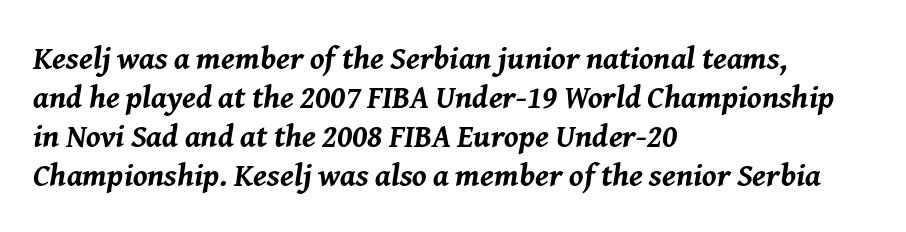
Underline: absent. Pretty heavy lettering here — definitely bold. Do the characters align in a grid? No, the font is proportional. The compositor pushed each line to the left boundary. The typography opts for an oblique posture over an upright one. Letter spacing: default.
